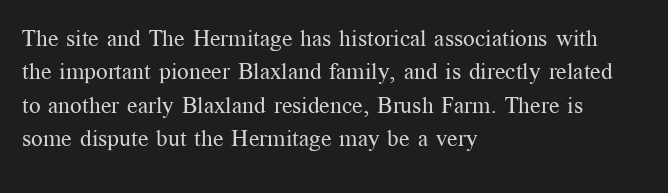
{"italic": "no", "bold": "no", "underline": "no", "align": "left", "line_spacing": "normal", "line_spacing_ratio": 1.45, "letter_spacing": "normal", "letter_spacing_em": 0.0, "glyph_px": 23}
